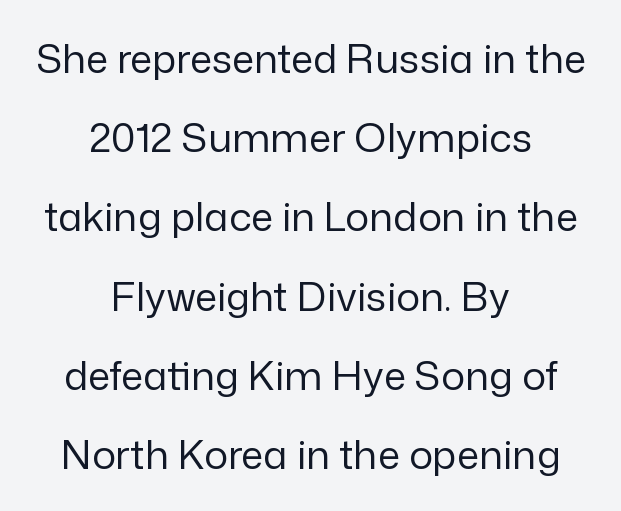
{"serif": "no", "italic": "no", "bold": "no", "weight": "regular", "width": "normal", "stroke_contrast": "low", "x_height": "medium", "monospaced": "no", "underline": "no", "align": "center", "line_spacing": "loose", "line_spacing_ratio": 1.98, "letter_spacing": "normal", "letter_spacing_em": 0.0, "glyph_px": 40}
